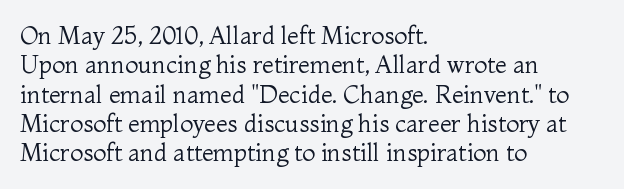
Q: Is the text bold? A: No.
Q: Is the text italic (slanted)? A: No, it is upright.
Q: Is the text underlined? A: No.
Q: How is the paragraph aligned? A: Left-aligned.
Q: Is the spacing between letters normal or unusually wide? A: Normal.
